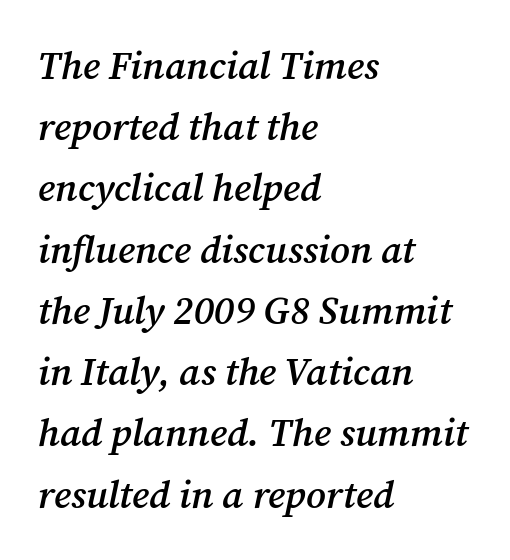
Stems and bowls a touch heavier than normal — semibold. Interline gaps are of average width in this sample. The rendering uses natural spacing where letterforms have individual widths. Quick note: underline off. Alignment: flush left. This sample uses an oblique cut, with every glyph tilted off the vertical.
